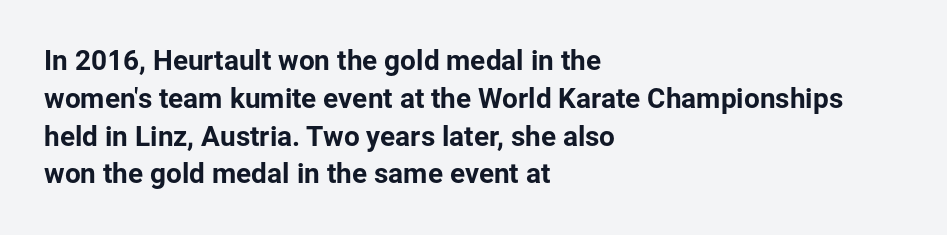
{"serif": "no", "italic": "no", "width": "normal", "stroke_contrast": "low", "x_height": "medium", "monospaced": "no", "underline": "no", "align": "left", "line_spacing": "normal", "line_spacing_ratio": 1.35, "letter_spacing": "normal", "letter_spacing_em": 0.0, "glyph_px": 28}
